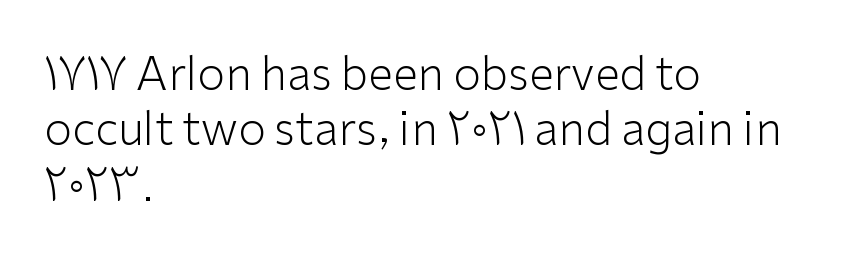
The image shows 45 px light sans-serif type, upright; set left-aligned, line spacing 1.23x, normal letter spacing, not underlined; low stroke contrast and a medium x-height.
